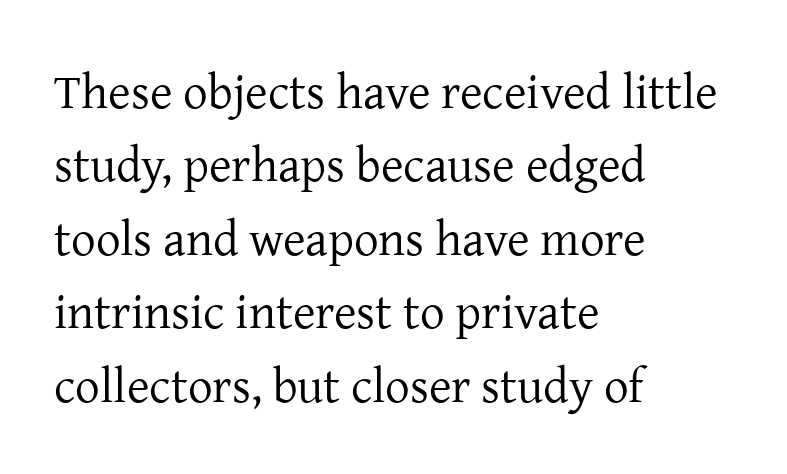
{"serif": "yes", "italic": "no", "bold": "no", "weight": "regular", "width": "normal", "stroke_contrast": "low", "x_height": "medium", "monospaced": "no", "underline": "no", "align": "left", "line_spacing": "normal", "line_spacing_ratio": 1.5, "letter_spacing": "normal", "letter_spacing_em": 0.0, "glyph_px": 49}
